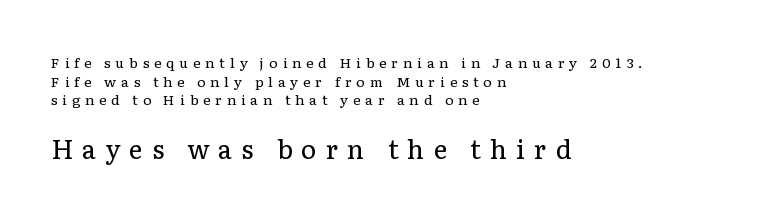
Q: Is the text bold? A: No.
Q: Is the text italic (slanted)? A: No, it is upright.
Q: Is the text underlined? A: No.
Q: How is the paragraph aligned? A: Left-aligned.
Q: Is the spacing between letters normal or unusually wide? A: Unusually wide.
Q: Is the spacing between lines tight, normal or loose? A: Normal.
Q: Which block of text is set in a larger size, the first (top) or the second (bottom)? A: The second (bottom) one.
